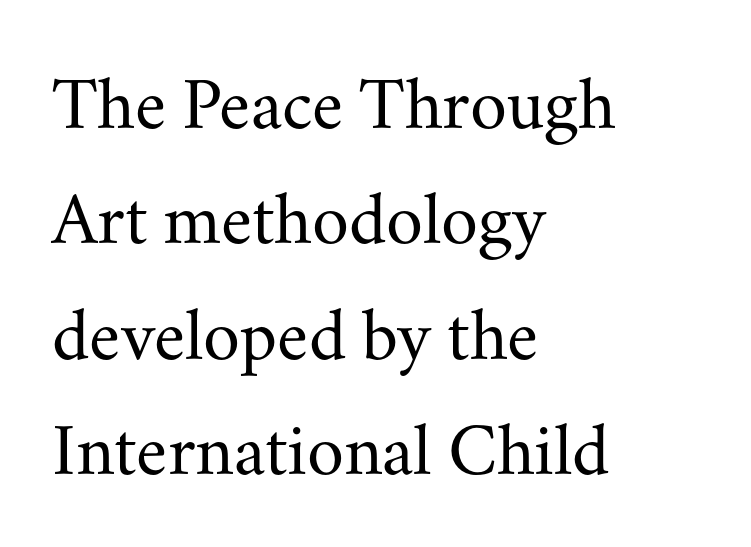
Is the stroke heavy? The answer is a plain regular-or-lighter. The rendering uses natural spacing where letterforms have individual widths. Line beginnings align vertically; line endings do not. Stroke terminals: seriffed. The line-height multiplier appears to be the usual default.
